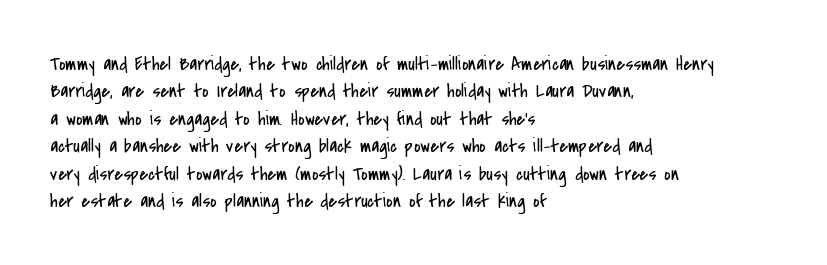
Caption: standard tracking, unaltered. Alignment: flush left. Line spacing here is normal. Weight: not bold — regular or lighter.
